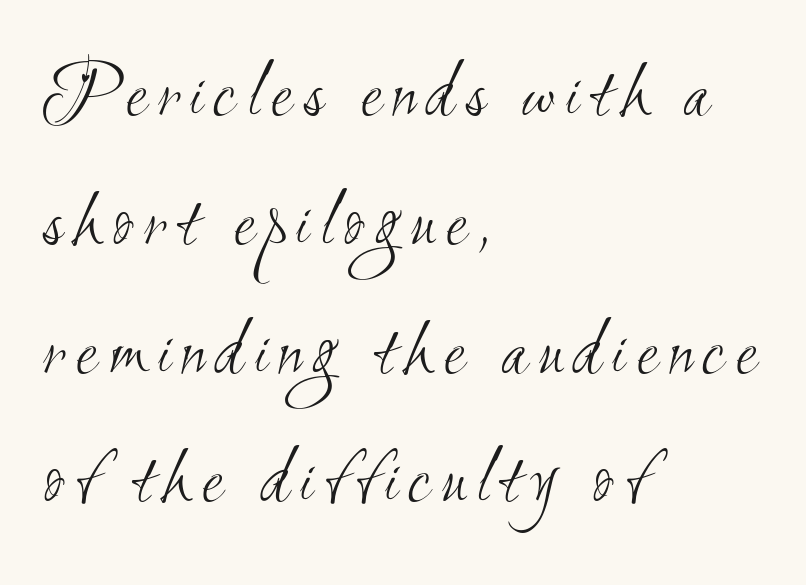
The image shows 79 px light, condensed sans-serif type; set left-aligned, normal line spacing (1.63x), not underlined; medium stroke contrast and a small x-height.
